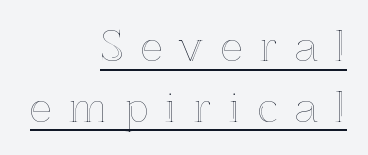
The image shows 39 px text type, upright; set right-aligned, normal line spacing (1.56x), unusually wide letter spacing (+0.45 em), underlined; a medium x-height.
